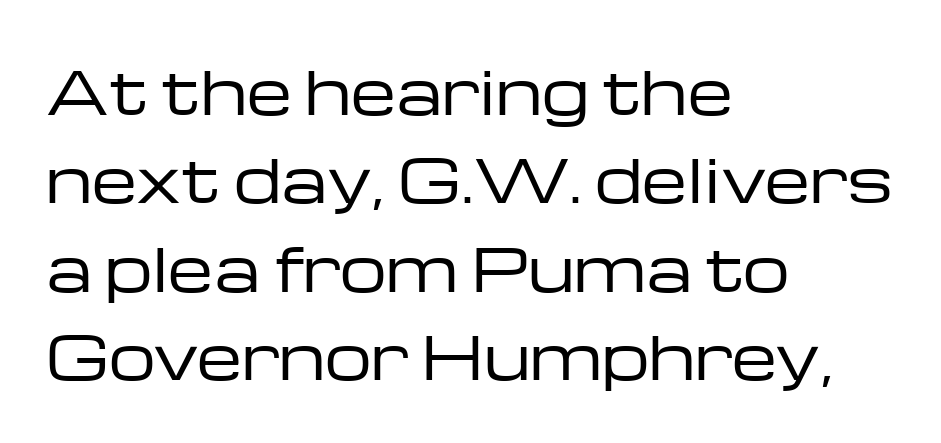
{"serif": "no", "italic": "no", "bold": "no", "weight": "regular", "width": "wide", "stroke_contrast": "low", "x_height": "medium", "monospaced": "no", "underline": "no", "align": "left", "line_spacing": "normal", "line_spacing_ratio": 1.5, "letter_spacing": "normal", "letter_spacing_em": 0.0, "glyph_px": 59}
